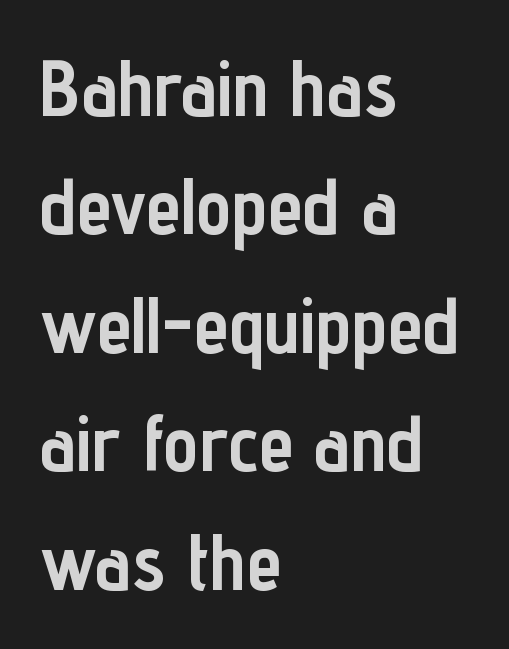
The image shows 79 px semibold, condensed sans-serif type, upright; set left-aligned, normal line spacing (1.5x), normal letter spacing, not underlined; low stroke contrast and a medium x-height.
